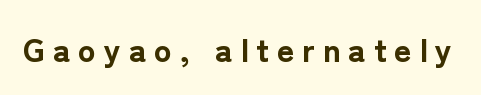
Q: Is the text bold? A: Yes.
Q: Is the text italic (slanted)? A: No, it is upright.
Q: Is the typeface a serif or a sans-serif typeface? A: Sans-serif.
Q: Is the text underlined? A: No.
Q: Is the spacing between letters normal or unusually wide? A: Unusually wide.
Q: Width (condensed, normal, or wide)? A: Normal.
Q: Stroke contrast? A: Low.
Q: x-height? A: Medium.
Q: Monospaced? A: No.
